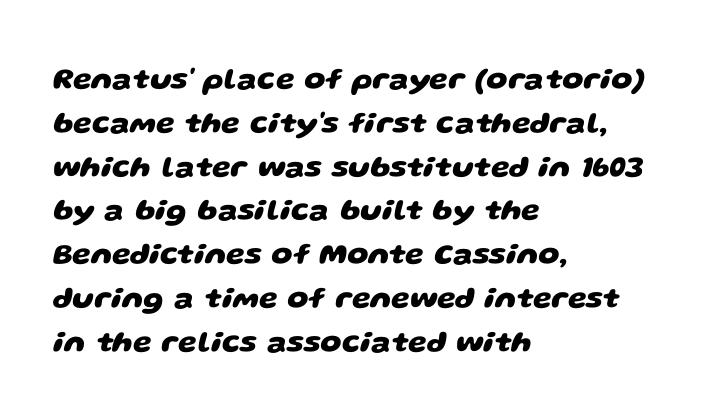
The image shows 30 px heavy, wide sans-serif type; set left-aligned, normal line spacing (1.46x), normal letter spacing, not underlined; low stroke contrast and a large x-height.
